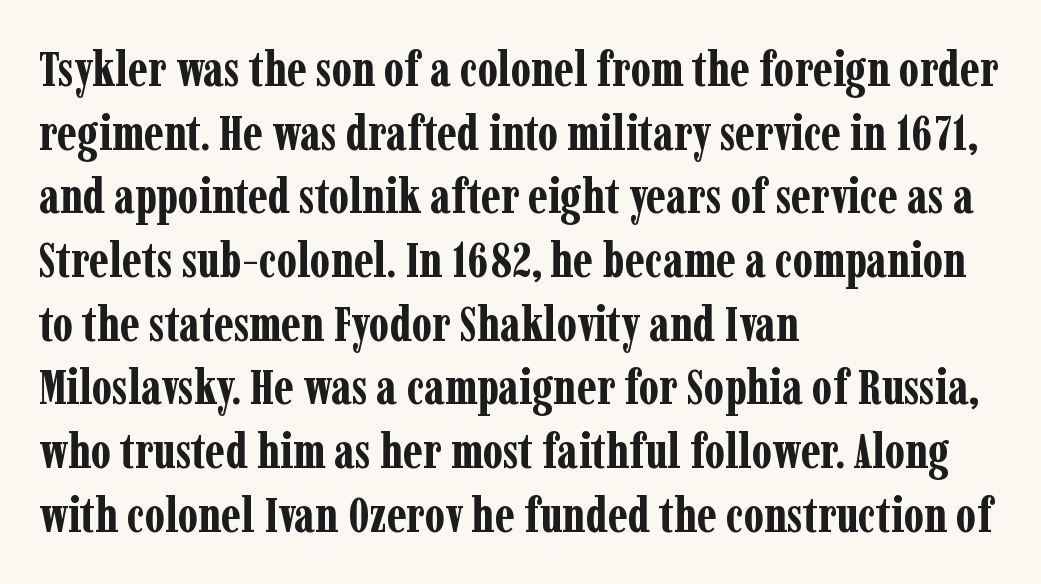
{"serif": "yes", "italic": "no", "bold": "yes", "weight": "bold", "width": "condensed", "stroke_contrast": "low", "x_height": "medium", "monospaced": "no", "underline": "no", "align": "left", "line_spacing": "normal", "line_spacing_ratio": 1.3, "letter_spacing": "normal", "letter_spacing_em": 0.0, "glyph_px": 49}
